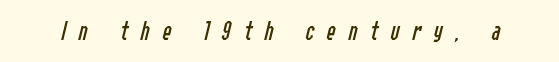
{"italic": "yes", "lean": "right", "slant_degrees": 14, "bold": "no", "underline": "no", "letter_spacing": "wide", "letter_spacing_em": 0.46, "glyph_px": 27}
